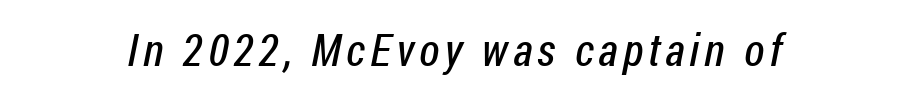
Examine the stroke ends and you'll find no serifs. Vertical stems look standard width or narrower in stroke. The baseline area is clear. These lines are rendered in a variable-pitch font.
